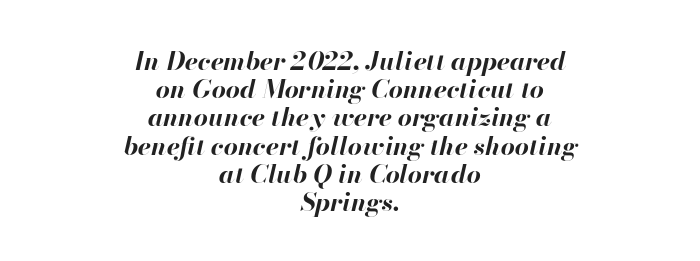
The baseline area is clear. The lines in this sample share a center point and differ in where they start and stop. Italic: yes, the glyphs are oblique. The strokes are fattened all the way to bold. Honestly, the rows look squashed on top of each other.
